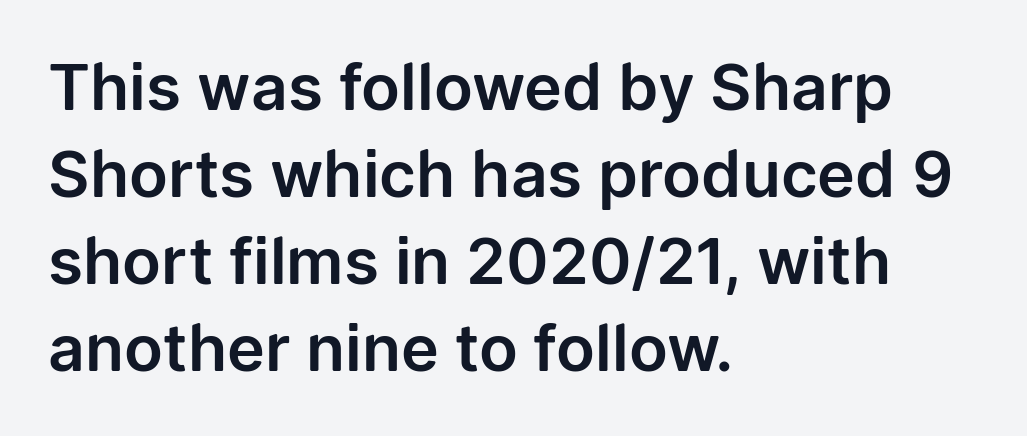
Q: Is the text italic (slanted)? A: No, it is upright.
Q: Is the typeface a serif or a sans-serif typeface? A: Sans-serif.
Q: Is the text underlined? A: No.
Q: How is the paragraph aligned? A: Left-aligned.
Q: Is the spacing between letters normal or unusually wide? A: Normal.
Q: Is the spacing between lines tight, normal or loose? A: Normal.
Q: Width (condensed, normal, or wide)? A: Normal.
Q: Stroke contrast? A: Low.
Q: x-height? A: Medium.
Q: Monospaced? A: No.
